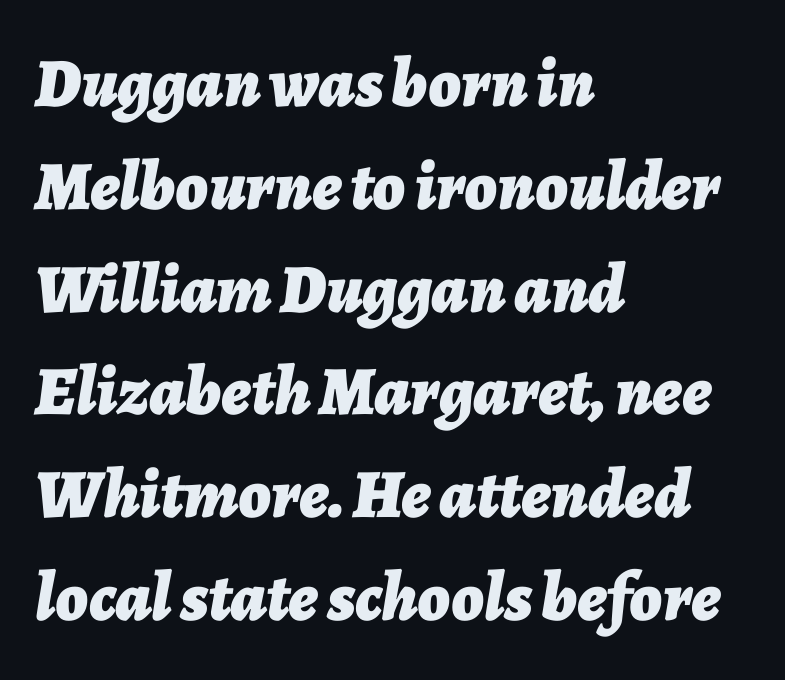
Summary of vertical rhythm: regular, with standard interline spacing. Default kerning and tracking; the words read as compact shapes. Typeset ragged right — the left edge is the straight one. Proportional: the letters do not fall into vertical columns. A full-strength bold gives these letters their thick strokes.
